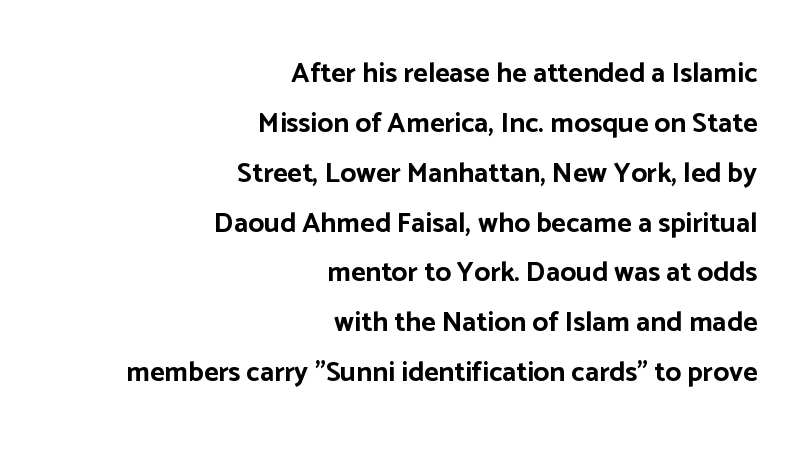
The image shows 28 px bold sans-serif type, upright; set right-aligned, line spacing 1.78x, normal letter spacing, not underlined; low stroke contrast and a medium x-height.
